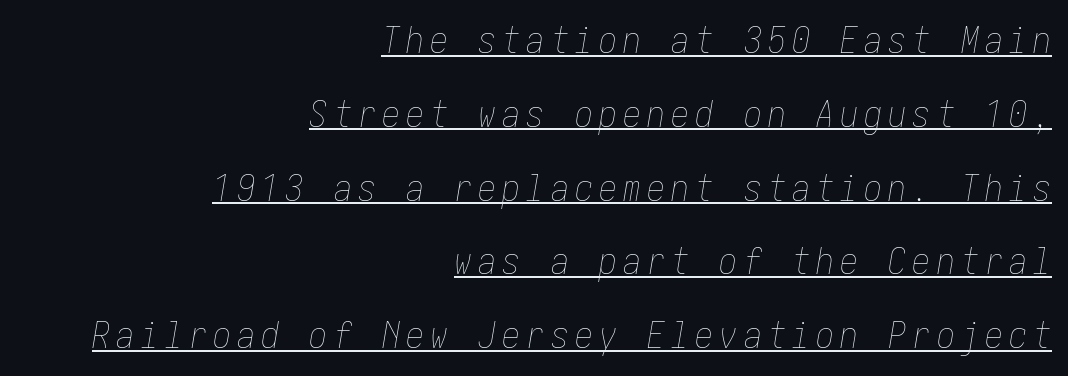
Q: Is the text bold? A: No.
Q: Is the text italic (slanted)? A: Yes, it leans right by about 10 degrees.
Q: Is the text underlined? A: Yes.
Q: How is the paragraph aligned? A: Right-aligned.
Q: Is the spacing between lines tight, normal or loose? A: Loose.
Q: Width (condensed, normal, or wide)? A: Condensed.
Q: Stroke contrast? A: Low.
Q: x-height? A: Medium.
